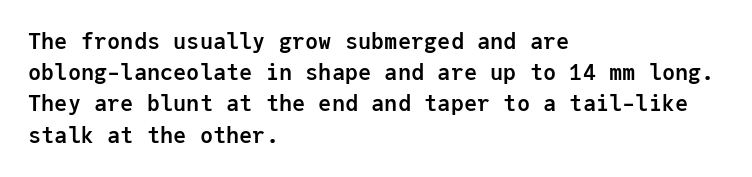
{"italic": "no", "bold": "yes", "underline": "no", "align": "left", "line_spacing": "normal", "line_spacing_ratio": 1.42, "letter_spacing": "normal", "letter_spacing_em": 0.0, "glyph_px": 22}
